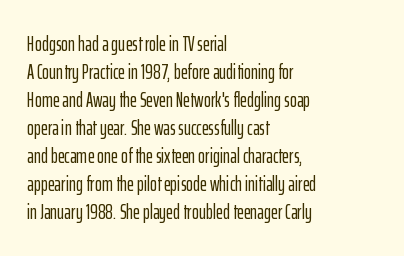
If you measured baseline to baseline, you'd find a middling distance. Descenders are the only things crossing below the line. The lines in this sample share a left origin and differ only in where they stop. Letter spacing: default. Quick note: not italic, upright.
